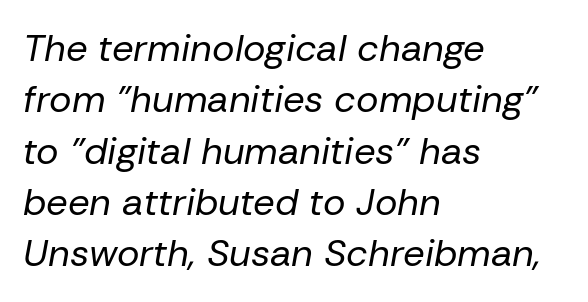
The image shows 38 px regular-weight type, italic (leaning right); set left-aligned, normal line spacing (1.35x), normal letter spacing, not underlined; low stroke contrast and a medium x-height.
